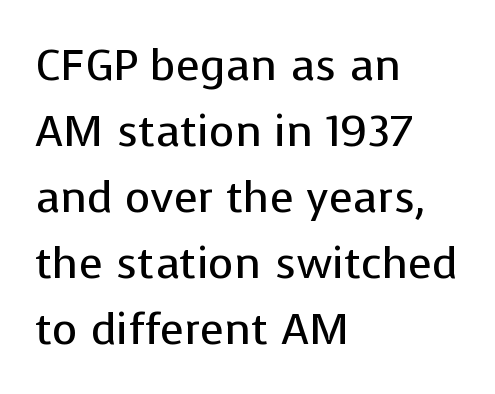
This is sans-serif lettering, the kind often seen on screens and signage. Notice how the stems are strictly vertical — no italics here. The lines in this sample share a left origin and differ only in where they stop. Stroke thickness stays within the range of a standard reading face or lighter.
